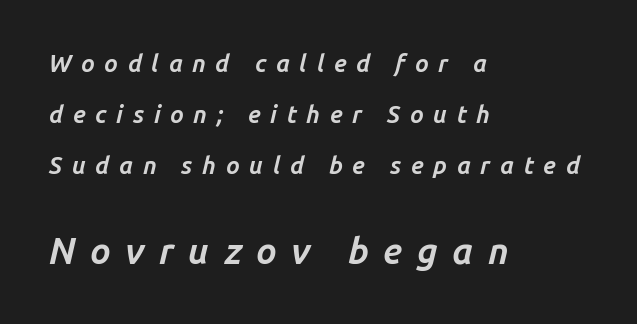
The image shows 36 px bold type, italic (leaning right); set left-aligned, loose line spacing (2.12x), unusually wide letter spacing (+0.4 em), not underlined; the second (bottom) block is 1.5x larger; low stroke contrast and a medium x-height.
